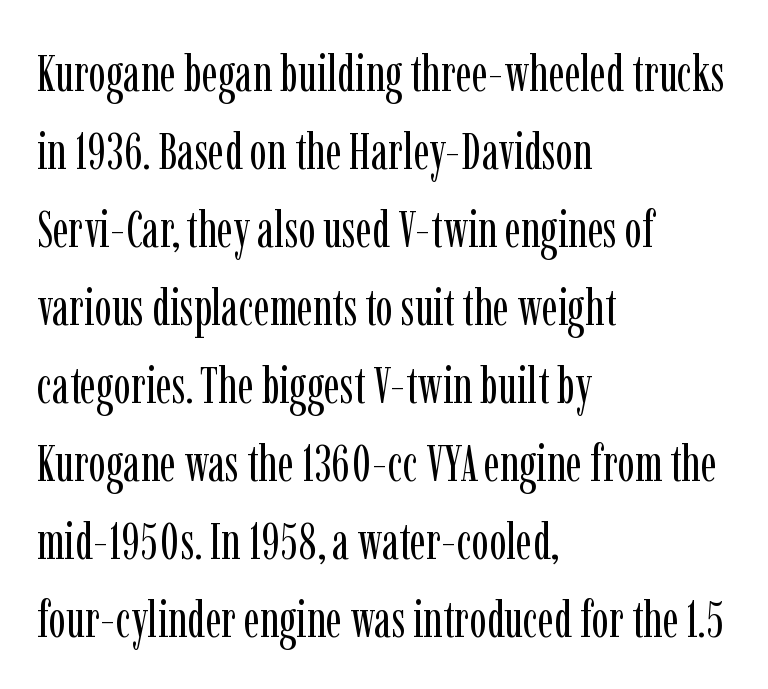
The image shows 51 px regular-weight, condensed serif type, upright; set left-aligned, normal line spacing (1.53x), normal letter spacing, not underlined; low stroke contrast and a medium x-height.
